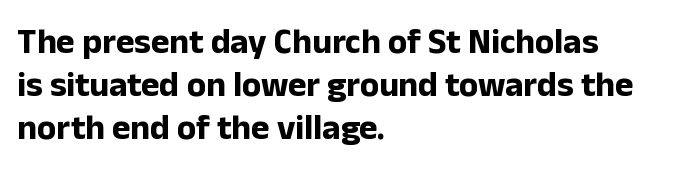
Reading down the block, your eye returns to a fixed left position each line. When letters stand straight like this, we call the style roman or upright. Each row of text sits above clean, open space. Grotesque or geometric, the face here clearly has no serifs. No extra tracking has been applied to these lines.
